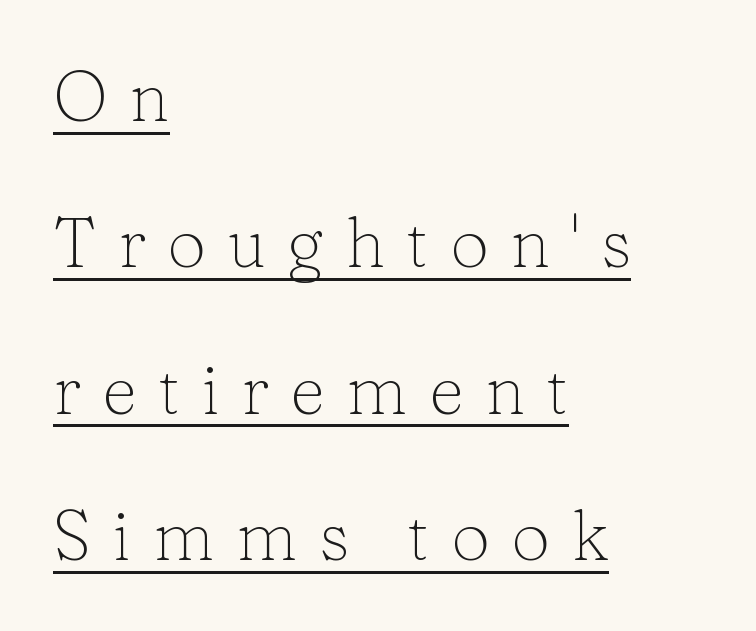
The image shows 69 px light serif type, upright; set left-aligned, loose line spacing (2.12x), unusually wide letter spacing (+0.31 em), underlined; low stroke contrast and a medium x-height.
